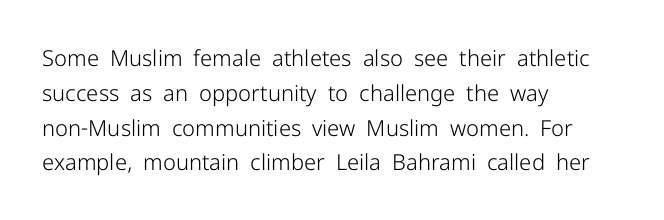
{"italic": "no", "bold": "no", "underline": "no", "align": "left", "line_spacing": "normal", "line_spacing_ratio": 1.58, "letter_spacing": "normal", "letter_spacing_em": 0.0, "glyph_px": 22}
